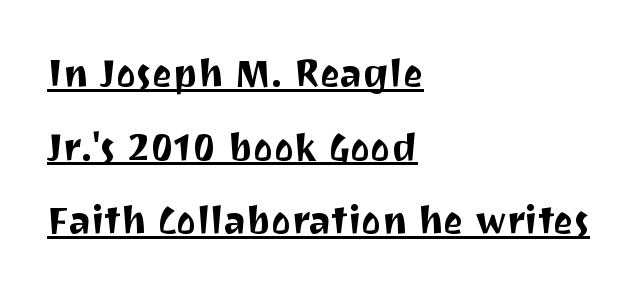
{"serif": "no", "italic": "no", "width": "normal", "stroke_contrast": "medium", "x_height": "medium", "monospaced": "no", "underline": "yes", "align": "left", "line_spacing": "loose", "line_spacing_ratio": 1.94, "letter_spacing": "normal", "letter_spacing_em": 0.0, "glyph_px": 38}
